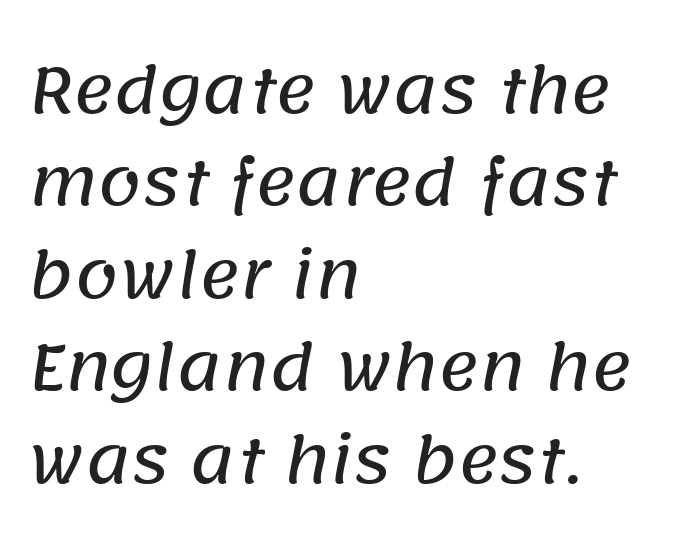
Line spacing here is normal. Think of a printed novel: that variable character pitch is what you see here. The text was rendered using a sans face with plain stroke endings. Check the space under the baseline: it is left empty. This sample is left-justified, so line endings fall wherever the words run out.
